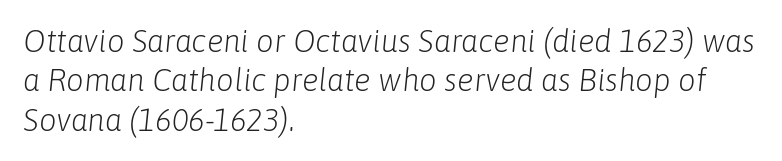
Leading matches the norm, producing a regular column. A quiet, ordinary-to-light weight characterises the typeface. Line beginnings align vertically; line endings do not. These lines are rendered in a variable-pitch font. Underline: absent.
